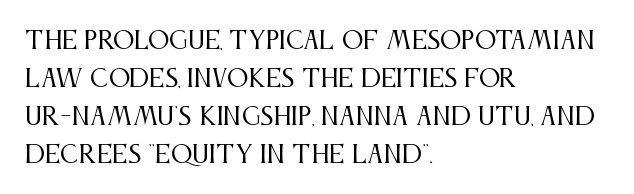
Q: Is the text bold? A: No.
Q: Is the text italic (slanted)? A: No, it is upright.
Q: Is the text underlined? A: No.
Q: How is the paragraph aligned? A: Left-aligned.
Q: Is the spacing between letters normal or unusually wide? A: Normal.
Q: Is the spacing between lines tight, normal or loose? A: Normal.
